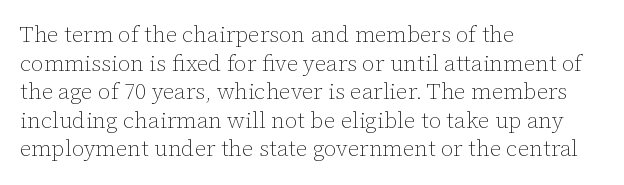
The image shows 22 px text type, upright; set left-aligned, normal line spacing (1.3x), normal letter spacing, not underlined.
